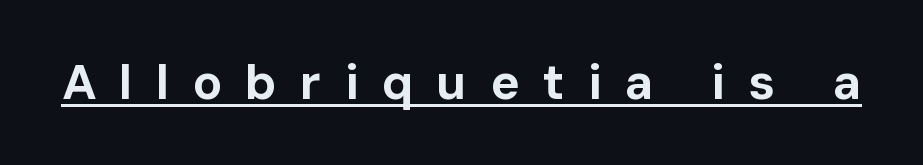
{"serif": "no", "italic": "no", "bold": "yes", "weight": "bold", "width": "normal", "stroke_contrast": "low", "x_height": "medium", "monospaced": "no", "underline": "yes", "letter_spacing": "wide", "letter_spacing_em": 0.47, "glyph_px": 49}
